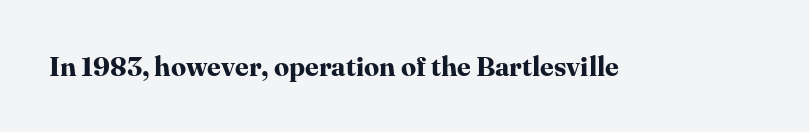
Q: Is the text bold? A: Yes.
Q: Is the text italic (slanted)? A: No, it is upright.
Q: Is the text underlined? A: No.
Q: Is the spacing between letters normal or unusually wide? A: Normal.
